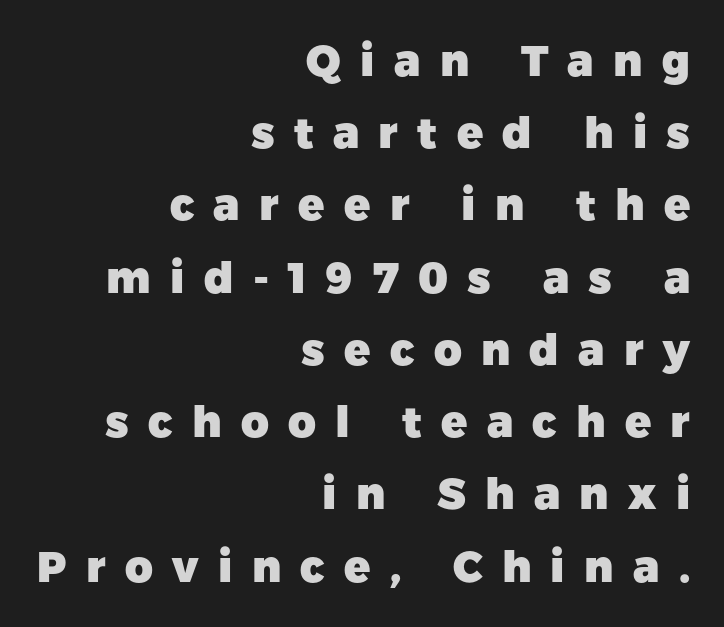
Q: Is the text bold? A: Yes.
Q: Is the text italic (slanted)? A: No, it is upright.
Q: Is the typeface a serif or a sans-serif typeface? A: Sans-serif.
Q: Is the text underlined? A: No.
Q: How is the paragraph aligned? A: Right-aligned.
Q: Is the spacing between letters normal or unusually wide? A: Unusually wide.
Q: Is the spacing between lines tight, normal or loose? A: Normal.
Q: Width (condensed, normal, or wide)? A: Normal.
Q: Stroke contrast? A: Low.
Q: x-height? A: Medium.
Q: Monospaced? A: No.
